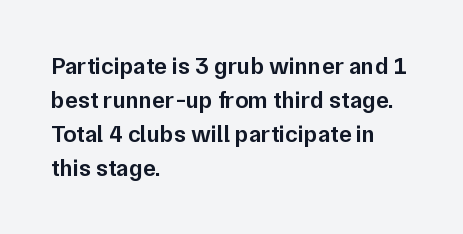
Bold? Not quite — semibold, heavier than regular but stopping short. Caption: standard tracking, unaltered. The setting favours the left margin, as ordinary paragraphs usually do. Leading matches the norm, producing a regular column. If you drew a line through each stem, it would be perfectly vertical. Bare-footed words on every line.
